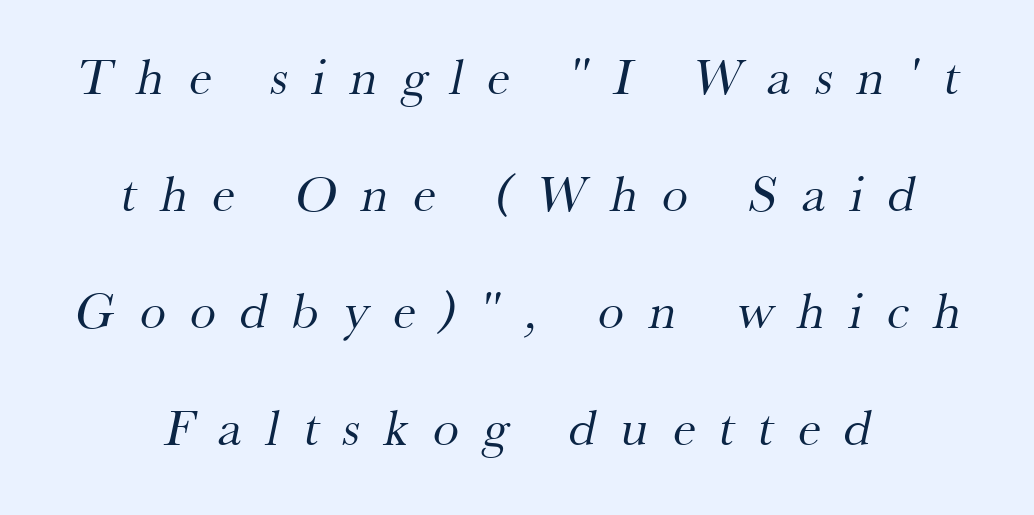
{"serif": "yes", "bold": "no", "weight": "regular", "width": "normal", "stroke_contrast": "medium", "x_height": "small", "monospaced": "no", "underline": "no", "line_spacing": "loose", "line_spacing_ratio": 2.25, "letter_spacing": "wide", "letter_spacing_em": 0.47, "glyph_px": 52}
